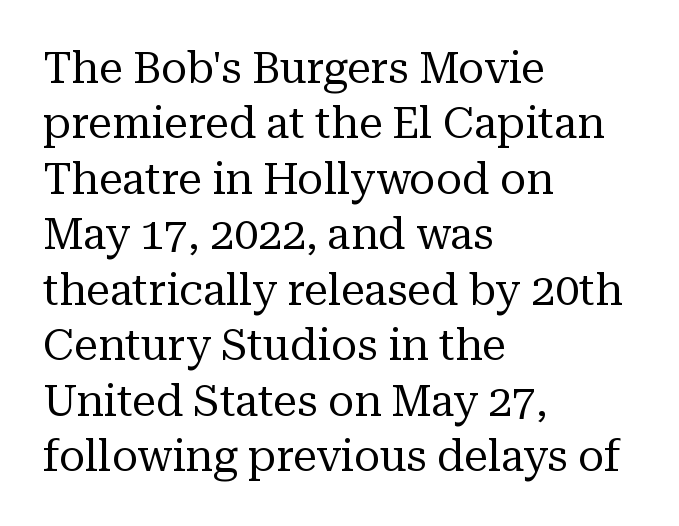
Q: Is the text bold? A: No.
Q: Is the text italic (slanted)? A: No, it is upright.
Q: Is the typeface a serif or a sans-serif typeface? A: Serif.
Q: Is the text underlined? A: No.
Q: How is the paragraph aligned? A: Left-aligned.
Q: Is the spacing between letters normal or unusually wide? A: Normal.
Q: Is the spacing between lines tight, normal or loose? A: Normal.
Q: Width (condensed, normal, or wide)? A: Normal.
Q: Stroke contrast? A: Medium.
Q: x-height? A: Medium.
Q: Monospaced? A: No.
